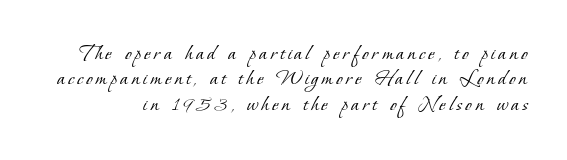
{"bold": "no", "underline": "no", "line_spacing": "tight", "line_spacing_ratio": 1.06, "glyph_px": 24}
